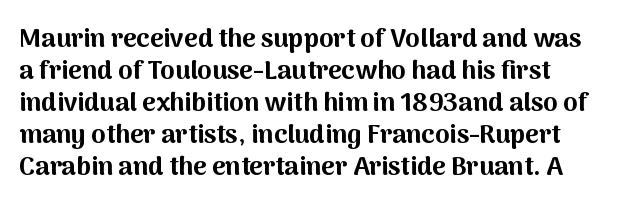
{"italic": "no", "bold": "yes", "underline": "no", "line_spacing_ratio": 1.23, "letter_spacing": "normal", "letter_spacing_em": 0.0, "glyph_px": 26}
